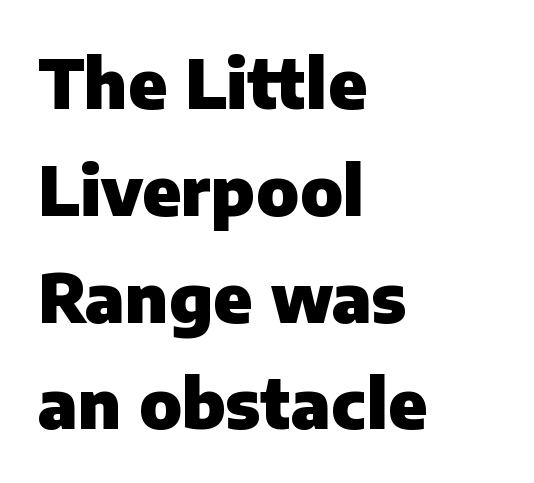
Line beginnings align vertically; line endings do not. You could not count columns in this text — the font is proportionally spaced. Are there feet on the stems? There aren't — it's a sans. Does the weight exceed regular? Yes, all the way to bold.
